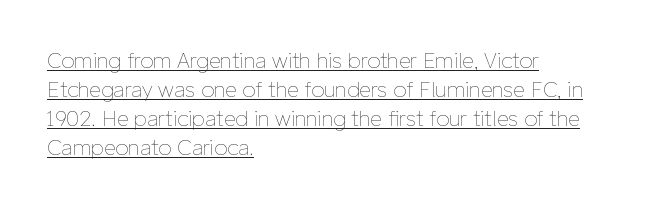
Is the block centered? No — it sits flush against the left margin. Descenders here cross a horizontal rule under the line. Caption: standard tracking, unaltered. Italic: no, the glyphs are upright roman.
